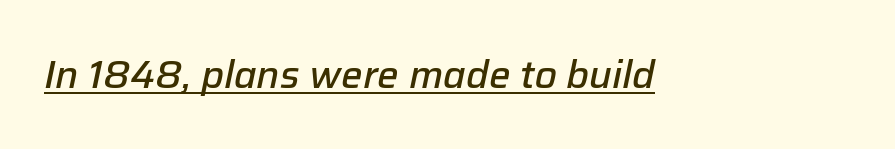
Q: Is the text bold? A: Semi-bold.
Q: Is the text italic (slanted)? A: Yes, it leans right by about 12 degrees.
Q: Is the text underlined? A: Yes.
Q: Is the spacing between letters normal or unusually wide? A: Normal.
Q: Width (condensed, normal, or wide)? A: Normal.
Q: Stroke contrast? A: Low.
Q: x-height? A: Medium.
Q: Monospaced? A: No.
